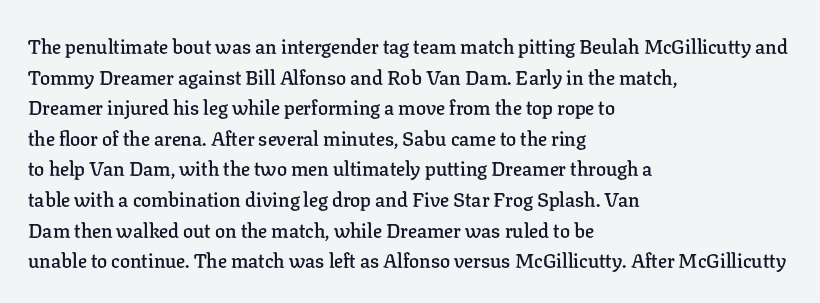
The image shows 20 px text type, upright; set left-aligned, normal line spacing (1.53x), normal letter spacing, not underlined.
